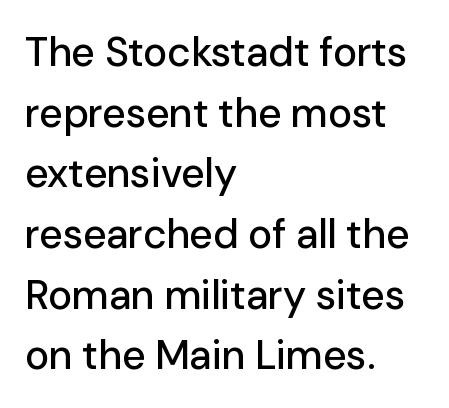
The image shows 41 px sans-serif type, upright; set left-aligned, normal line spacing (1.48x), normal letter spacing, not underlined; low stroke contrast and a medium x-height.
